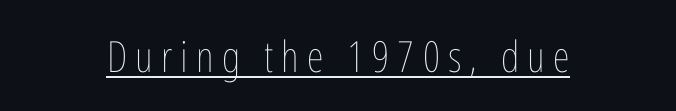
The image shows 43 px thin, condensed type, upright; set centered, underlined; low stroke contrast and a medium x-height.
